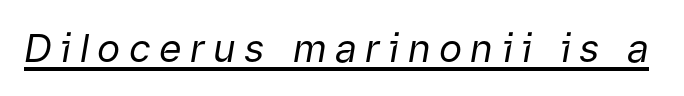
Q: Is the text bold? A: No.
Q: Is the text italic (slanted)? A: Yes, it leans right by about 9 degrees.
Q: Is the text underlined? A: Yes.
Q: Is the spacing between letters normal or unusually wide? A: Unusually wide.
Q: Width (condensed, normal, or wide)? A: Normal.
Q: Stroke contrast? A: Low.
Q: x-height? A: Medium.
Q: Monospaced? A: No.
